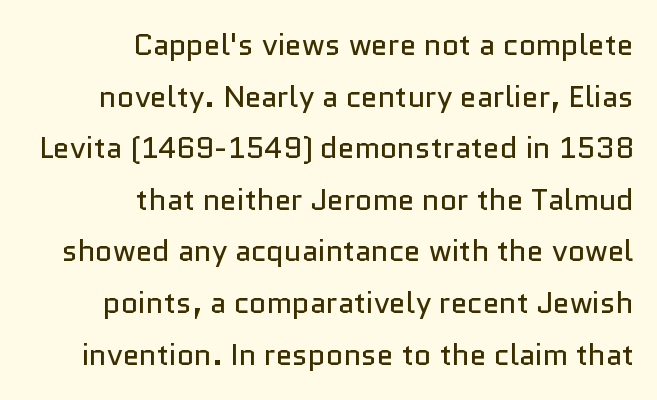
Spacing verdict: proportional, widths tailored to each character. What kind of face is this? One without serifs — a sans. The typesetter chose a ragged-left arrangement here. Anything drawn beneath the words? Only blank space. Summary of weight: not heavy and not bold.
